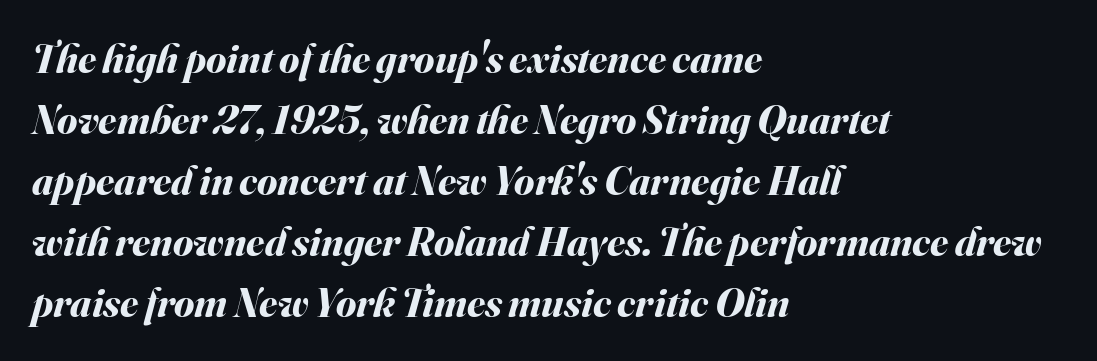
{"italic": "yes", "lean": "right", "slant_degrees": 16, "bold": "yes", "weight": "bold", "width": "normal", "stroke_contrast": "medium", "x_height": "small", "monospaced": "no", "underline": "no", "align": "left", "line_spacing": "normal", "line_spacing_ratio": 1.49, "letter_spacing": "normal", "letter_spacing_em": 0.0, "glyph_px": 41}
